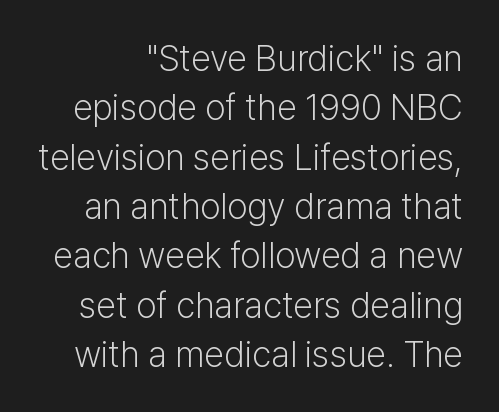
The image shows 36 px light sans-serif type, upright; set normal line spacing (1.37x), normal letter spacing, not underlined; low stroke contrast and a medium x-height.
